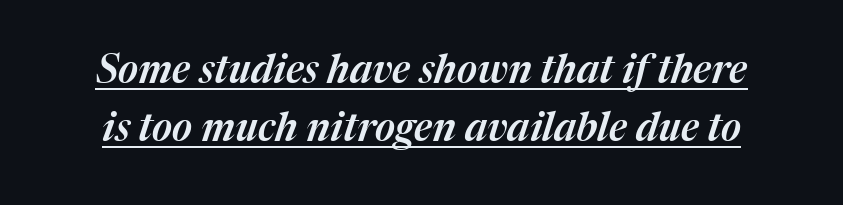
{"italic": "yes", "lean": "right", "slant_degrees": 17, "width": "normal", "stroke_contrast": "medium", "x_height": "medium", "monospaced": "no", "underline": "yes", "line_spacing": "normal", "line_spacing_ratio": 1.5, "letter_spacing": "normal", "letter_spacing_em": 0.0, "glyph_px": 39}
